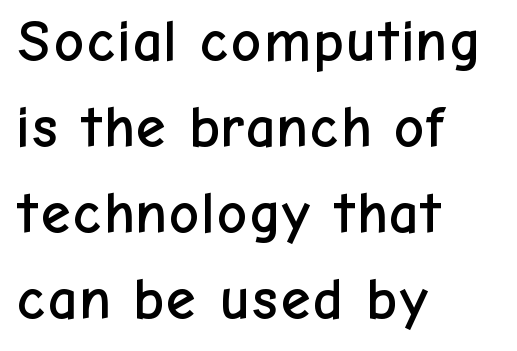
The image shows 59 px sans-serif type, upright; set left-aligned, normal line spacing (1.46x), normal letter spacing, not underlined; low stroke contrast and a medium x-height.
